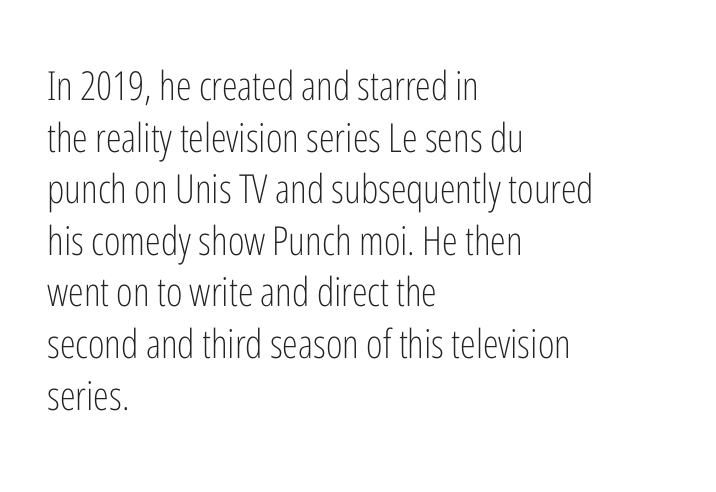
{"serif": "no", "italic": "no", "bold": "no", "weight": "light", "width": "condensed", "stroke_contrast": "low", "x_height": "medium", "monospaced": "no", "underline": "no", "align": "left", "line_spacing": "normal", "line_spacing_ratio": 1.29, "letter_spacing": "normal", "letter_spacing_em": 0.0, "glyph_px": 40}
